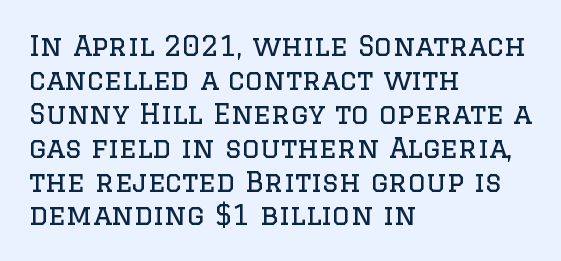
The image shows 28 px regular-weight serif type, upright; set left-aligned, line spacing 1.21x, normal letter spacing, not underlined; low stroke contrast and a large x-height.
